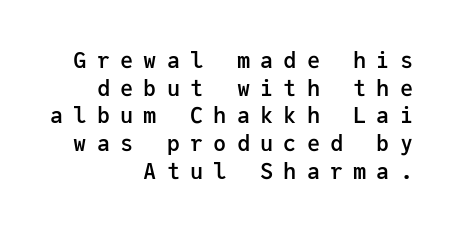
Designer's note — italics off, roman on. The rendering anchors every line to the right-hand side. Tracking here is generous; glyphs stand well apart from one another. Check the space under the baseline: it is left empty.
